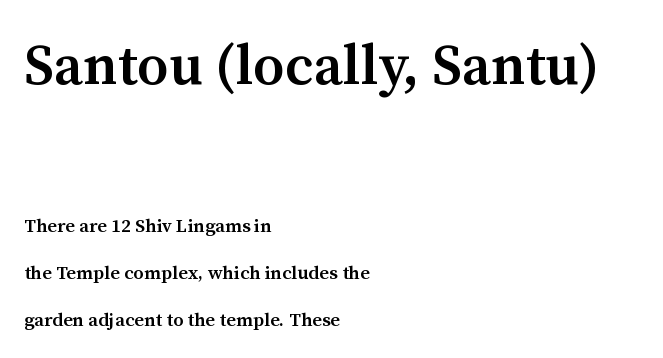
Descender tails drop into unmarked territory. Which of the two is more prominent by size? The first, at the top. You could not count columns in this text — the font is proportionally spaced. The block of text is sparse from top to bottom, with ample space between rows. Tracking here is standard; glyphs follow each other at the usual distance.
